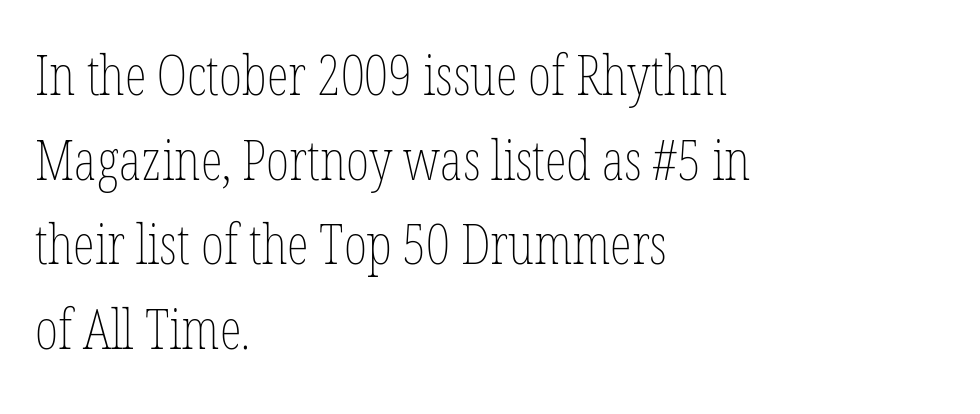
Summary of vertical rhythm: regular, with standard interline spacing. Where is the straight margin? On the left. Posture: upright roman. The rendering uses natural spacing where letterforms have individual widths. Weight class: somewhere from thin through regular. The letterforms sit shoulder to shoulder at normal distance.
